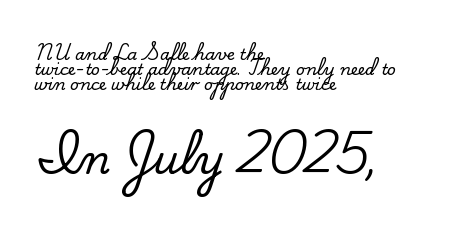
Q: Is the text italic (slanted)? A: Yes.
Q: Is the typeface a serif or a sans-serif typeface? A: Serif.
Q: Is the text underlined? A: No.
Q: How is the paragraph aligned? A: Left-aligned.
Q: Is the spacing between letters normal or unusually wide? A: Normal.
Q: Is the spacing between lines tight, normal or loose? A: Tight.
Q: Which block of text is set in a larger size, the first (top) or the second (bottom)? A: The second (bottom) one.
Q: Width (condensed, normal, or wide)? A: Normal.
Q: Stroke contrast? A: Low.
Q: x-height? A: Small.
Q: Monospaced? A: No.
